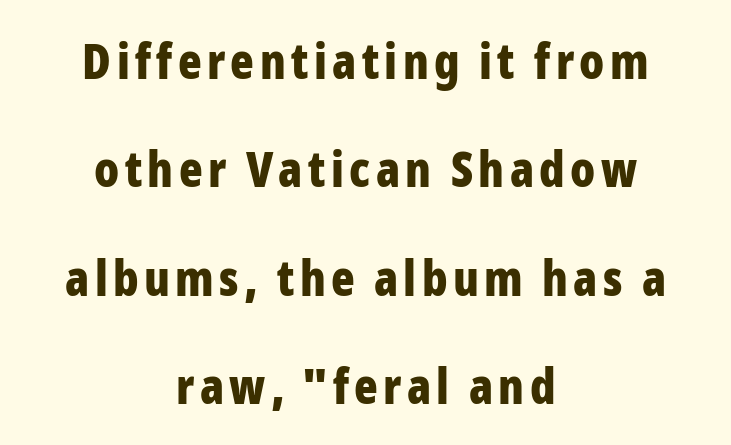
Q: Is the text bold? A: Yes.
Q: Is the text italic (slanted)? A: No, it is upright.
Q: Is the typeface a serif or a sans-serif typeface? A: Sans-serif.
Q: Is the text underlined? A: No.
Q: How is the paragraph aligned? A: Centered.
Q: Is the spacing between lines tight, normal or loose? A: Loose.
Q: Width (condensed, normal, or wide)? A: Condensed.
Q: Stroke contrast? A: Low.
Q: x-height? A: Medium.
Q: Monospaced? A: No.
